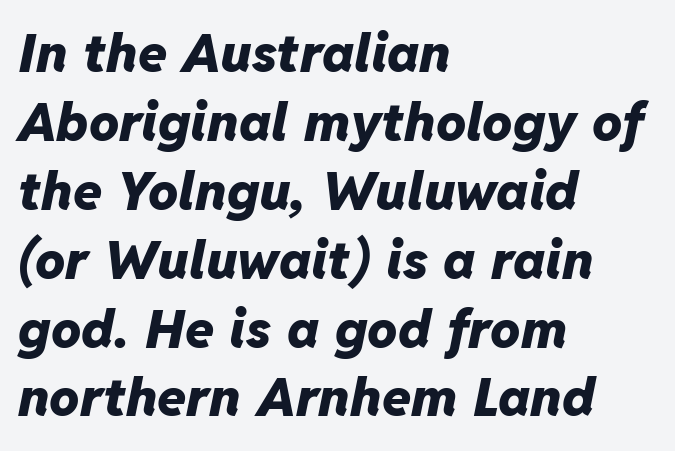
{"italic": "yes", "lean": "right", "slant_degrees": 11, "bold": "yes", "weight": "heavy", "width": "normal", "stroke_contrast": "low", "x_height": "medium", "monospaced": "no", "underline": "no", "align": "left", "line_spacing": "normal", "line_spacing_ratio": 1.3, "letter_spacing": "normal", "letter_spacing_em": 0.0, "glyph_px": 53}
